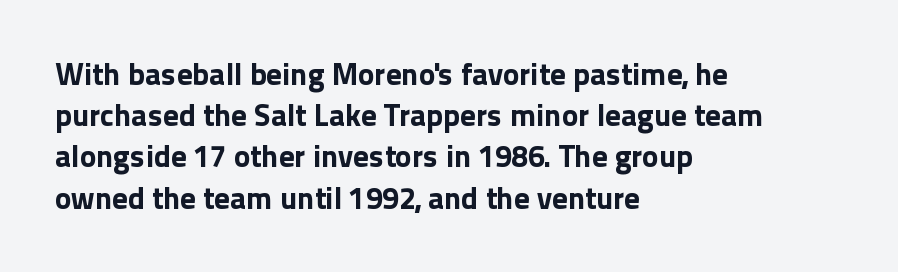
The glyphs are unaccompanied by any horizontal stroke below them. Every character sits straight up, as roman type does. Character widths vary here, with narrow letters taking less room than wide ones. Horizontal bands of white between lines are of average thickness.
